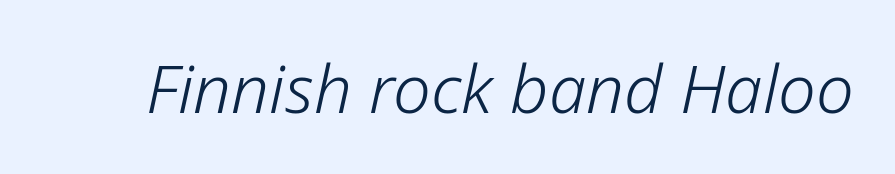
The image shows 67 px light type, italic (leaning right); set normal letter spacing, not underlined; low stroke contrast and a medium x-height.
